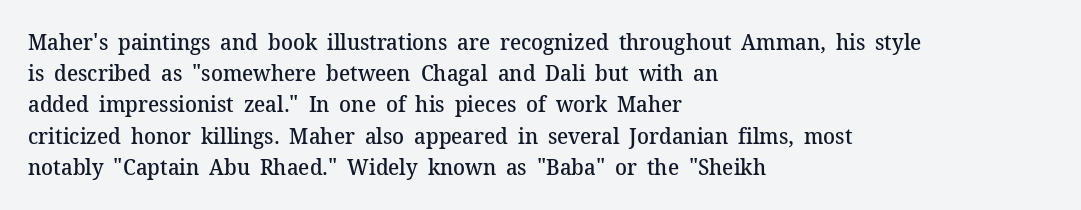
Q: Is the text bold? A: Semi-bold.
Q: Is the text italic (slanted)? A: No, it is upright.
Q: Is the text underlined? A: No.
Q: How is the paragraph aligned? A: Left-aligned.
Q: Is the spacing between letters normal or unusually wide? A: Normal.
Q: Is the spacing between lines tight, normal or loose? A: Normal.
